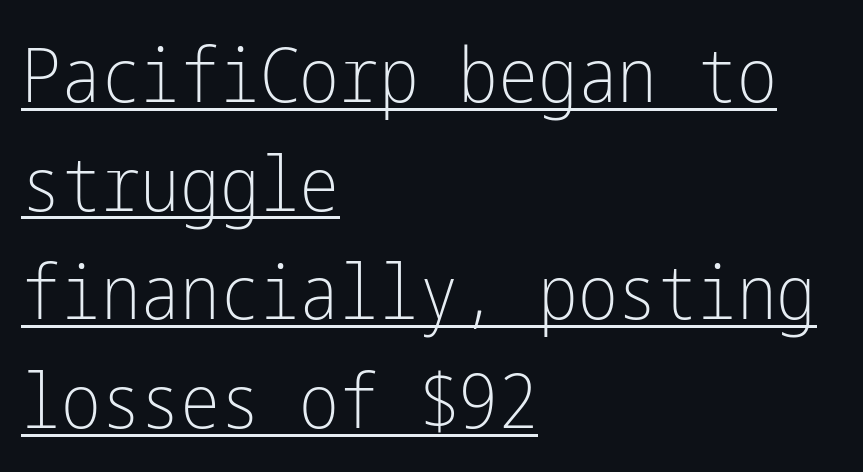
{"serif": "no", "italic": "no", "bold": "no", "weight": "light", "width": "condensed", "stroke_contrast": "low", "x_height": "medium", "underline": "yes", "align": "left", "line_spacing": "normal", "line_spacing_ratio": 1.45, "letter_spacing": "normal", "letter_spacing_em": 0.0, "glyph_px": 75}
